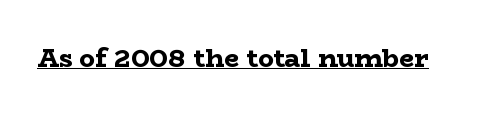
The image shows 26 px bold type, upright; set normal letter spacing, underlined.
